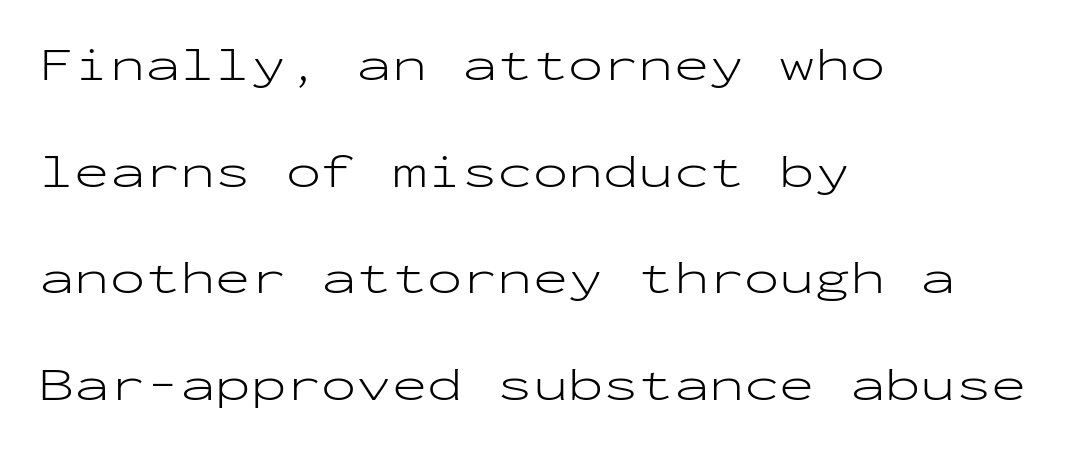
The image shows 47 px light, wide sans-serif type, upright, monospaced; set left-aligned, loose line spacing (2.27x), normal letter spacing, not underlined; low stroke contrast and a medium x-height.
